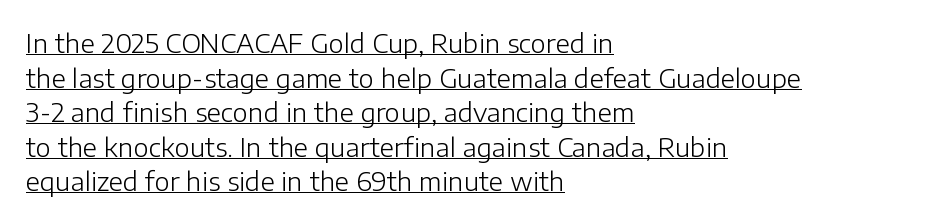
Characters follow at the spacing the type designer built in. Stroke mass is kept to a normal reading level or below. The rendering uses the underline text-decoration. Notice how descenders clear the ascenders below comfortably — that's standard leading.
